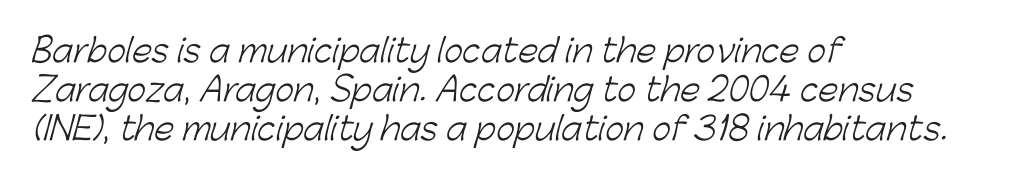
The image shows 32 px light sans-serif type; set left-aligned, line spacing 1.22x, normal letter spacing, not underlined; low stroke contrast and a medium x-height.
